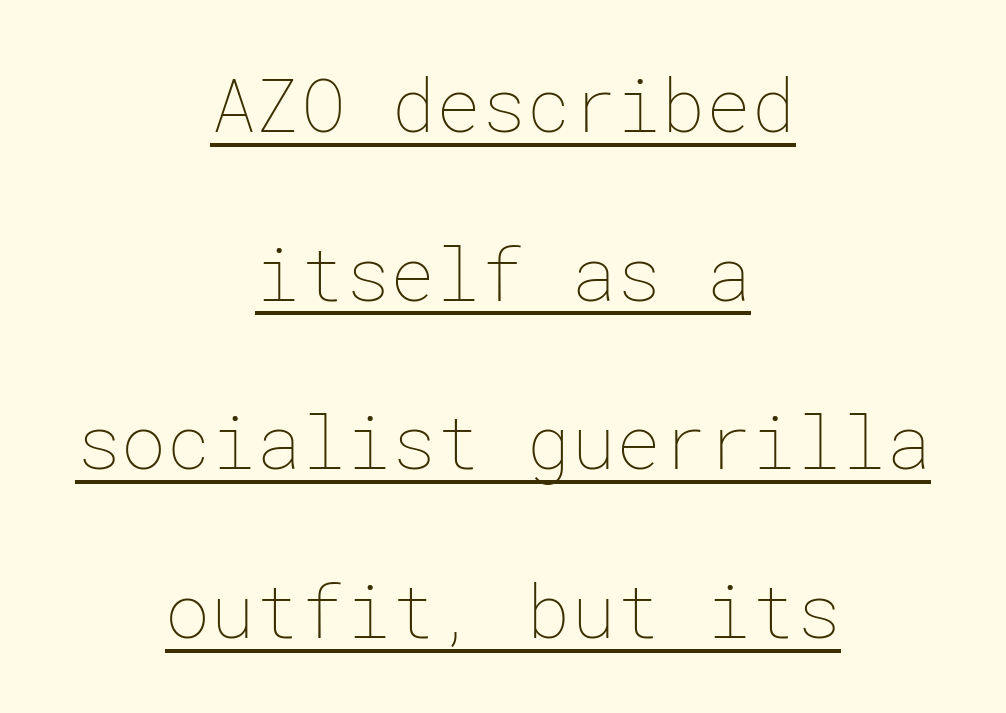
Q: Is the text bold? A: No.
Q: Is the text italic (slanted)? A: No, it is upright.
Q: Is the text underlined? A: Yes.
Q: How is the paragraph aligned? A: Centered.
Q: Is the spacing between letters normal or unusually wide? A: Normal.
Q: Is the spacing between lines tight, normal or loose? A: Loose.
Q: Width (condensed, normal, or wide)? A: Normal.
Q: Stroke contrast? A: Low.
Q: x-height? A: Medium.
